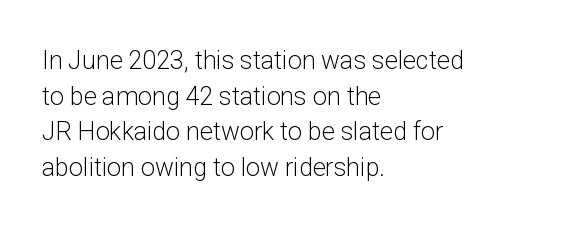
Q: Is the text bold? A: No.
Q: Is the text italic (slanted)? A: No, it is upright.
Q: Is the text underlined? A: No.
Q: How is the paragraph aligned? A: Left-aligned.
Q: Is the spacing between letters normal or unusually wide? A: Normal.
Q: Is the spacing between lines tight, normal or loose? A: Normal.
